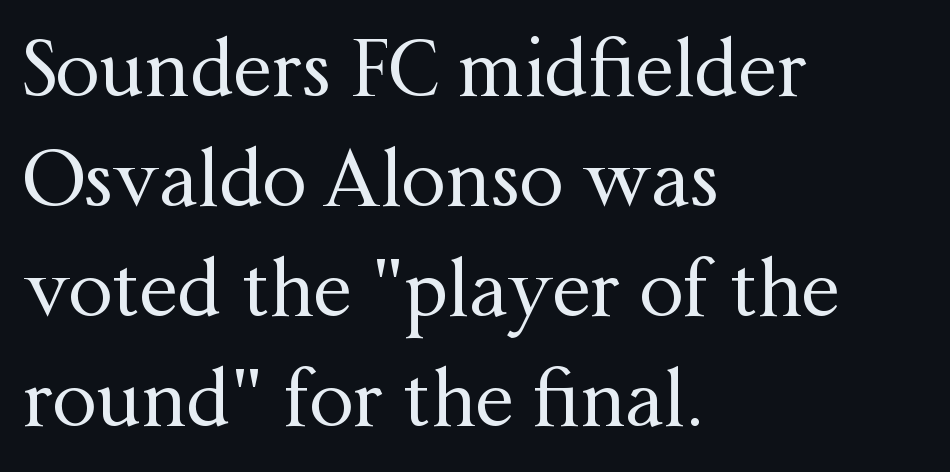
The image shows 78 px regular-weight serif type, upright; set left-aligned, normal line spacing (1.41x), normal letter spacing, not underlined; medium stroke contrast and a medium x-height.
